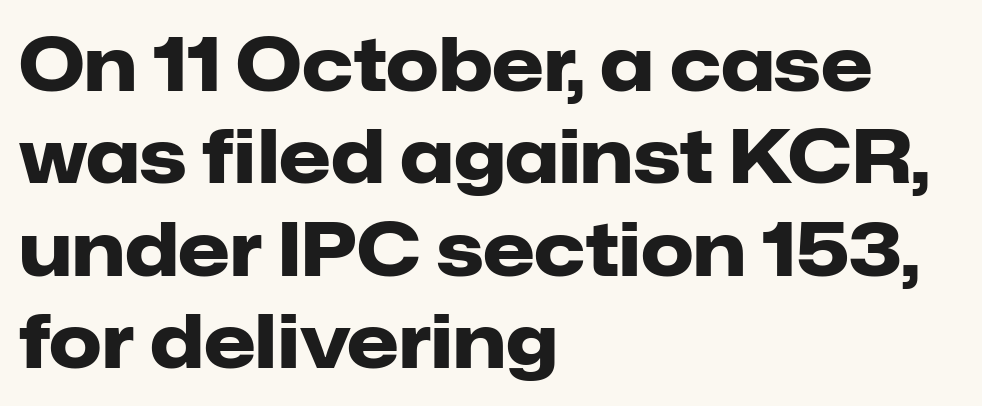
The image shows 74 px heavy sans-serif type, upright; set left-aligned, normal line spacing (1.25x), normal letter spacing, not underlined; low stroke contrast and a medium x-height.
